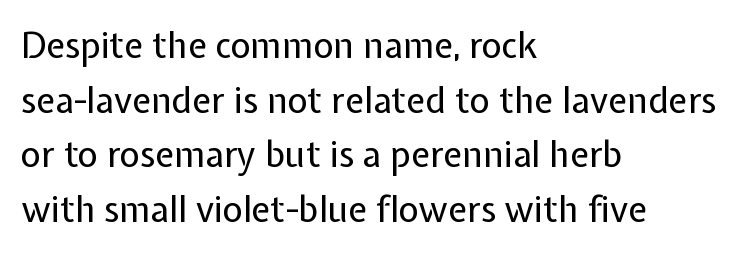
{"serif": "no", "italic": "no", "bold": "no", "weight": "regular", "width": "normal", "stroke_contrast": "low", "x_height": "medium", "monospaced": "no", "underline": "no", "align": "left", "line_spacing": "normal", "line_spacing_ratio": 1.56, "letter_spacing": "normal", "letter_spacing_em": 0.0, "glyph_px": 35}
